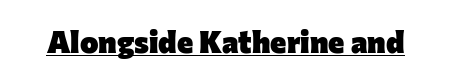
{"serif": "no", "italic": "no", "bold": "yes", "weight": "heavy", "width": "normal", "stroke_contrast": "low", "x_height": "medium", "monospaced": "no", "underline": "yes", "letter_spacing": "normal", "letter_spacing_em": 0.0, "glyph_px": 31}
